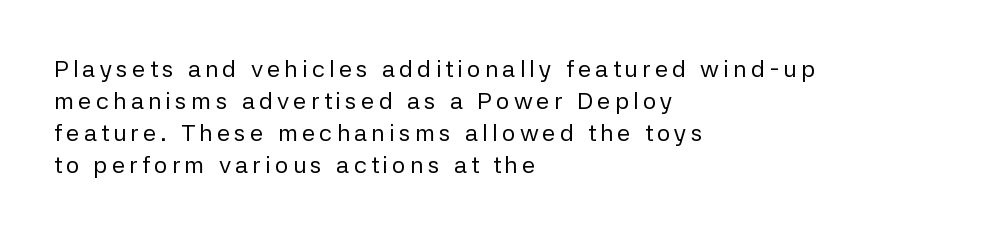
Q: Is the text bold? A: No.
Q: Is the text italic (slanted)? A: No, it is upright.
Q: Is the text underlined? A: No.
Q: How is the paragraph aligned? A: Left-aligned.
Q: Is the spacing between lines tight, normal or loose? A: Normal.
